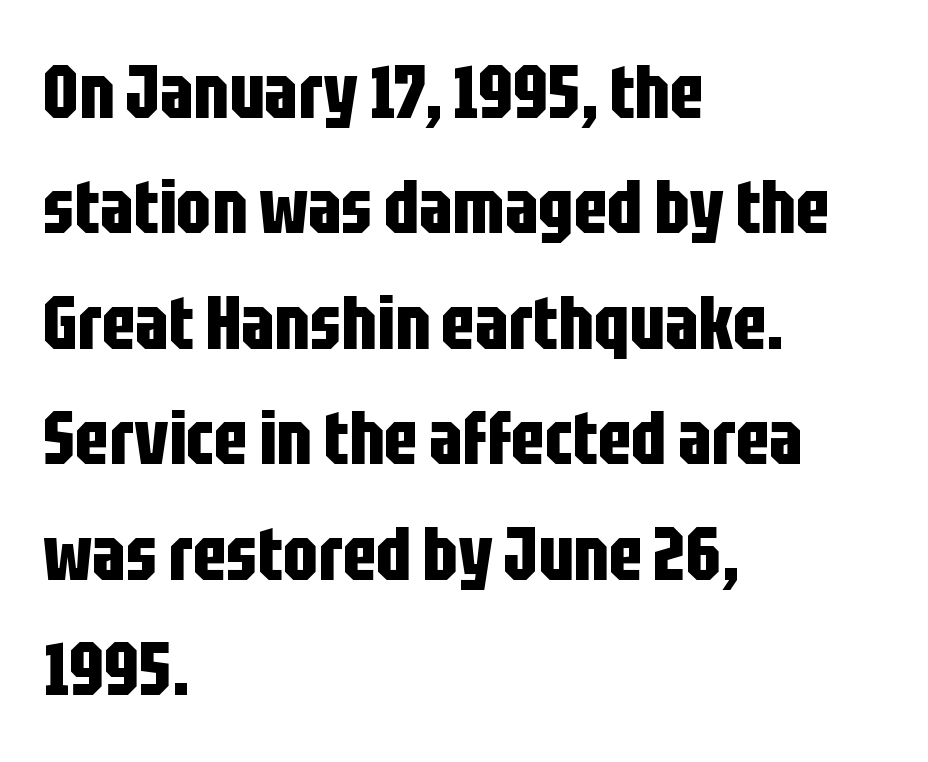
These lines are composed in type without serifs. The rendering uses natural spacing where letterforms have individual widths. The area under the type is left untouched. The horizontal fit of the characters is conventional and even.
